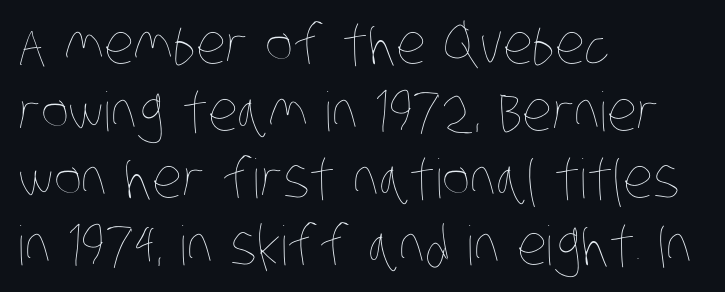
Q: Is the text bold? A: No.
Q: Is the text underlined? A: No.
Q: How is the paragraph aligned? A: Left-aligned.
Q: Is the spacing between letters normal or unusually wide? A: Normal.
Q: Width (condensed, normal, or wide)? A: Condensed.
Q: Stroke contrast? A: Low.
Q: x-height? A: Large.
Q: Monospaced? A: No.
